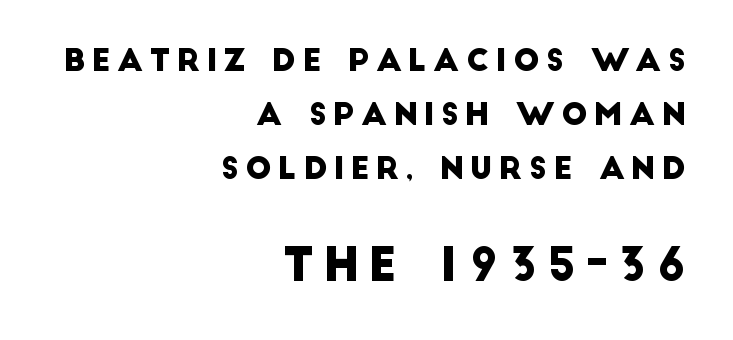
The image shows 46 px sans-serif type; set right-aligned, line spacing 1.74x, unusually wide letter spacing (+0.2 em), not underlined; the second (bottom) block is 1.48x larger; low stroke contrast and a large x-height.
